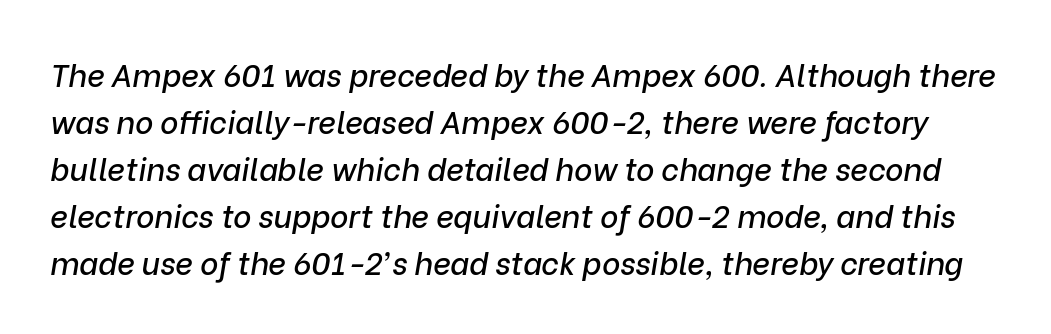
The image shows 31 px text type, italic (leaning right); set normal line spacing (1.52x), normal letter spacing, not underlined; low stroke contrast and a medium x-height.
